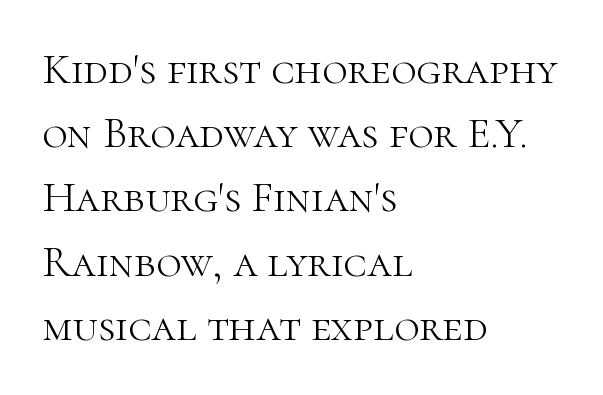
Just letters on the line, the space beneath them empty. Reading down the block, your eye returns to a fixed left position each line. Does the lettering tilt? It doesn't — this is upright. The rendering uses natural spacing where letterforms have individual widths. No extra ink here — the face is not bold.
